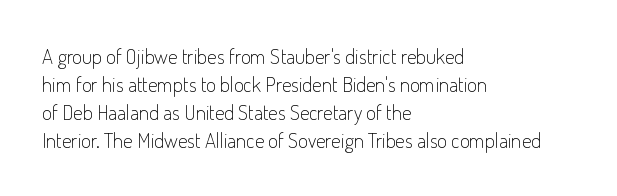
Visually the block forms a straight wall on the left and a jagged coastline on the right. Style check: upright. Bold? No — there's no thickening of the strokes. Notice how descenders clear the ascenders below comfortably — that's standard leading. Each word holds together tightly as a unit, with standard inter-letter gaps.
